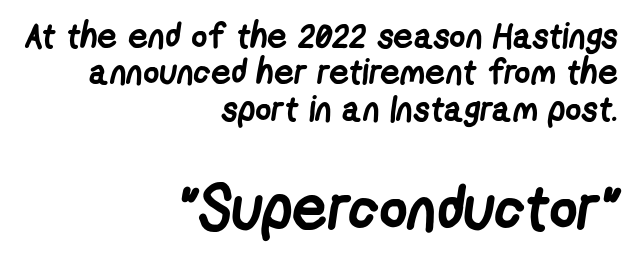
A typesetter would call this zero additional tracking. Set as a true bold cut, around the 700 mark. The later block is typeset at a bigger size than the earlier block. Summary of vertical rhythm: compact, with narrow interline spacing. Which margin do the lines hug? The right one — the left edge is uneven.
